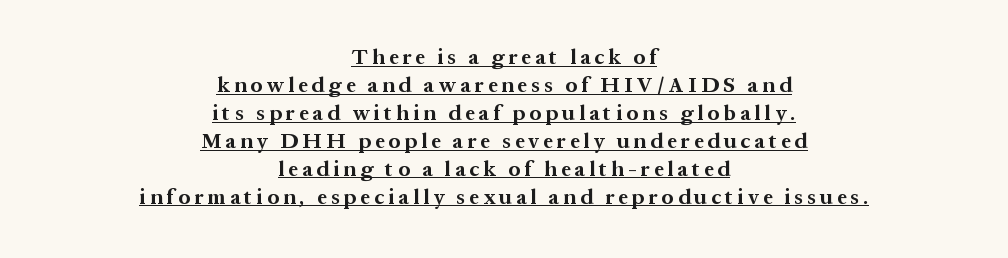
The image shows 21 px bold type, upright; set centered, normal line spacing (1.33x), unusually wide letter spacing (+0.2 em), underlined.
